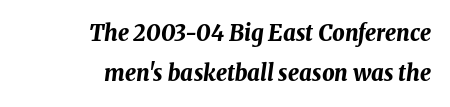
The image shows 22 px bold type, italic (leaning right); set right-aligned, line spacing 1.84x, normal letter spacing, not underlined.
